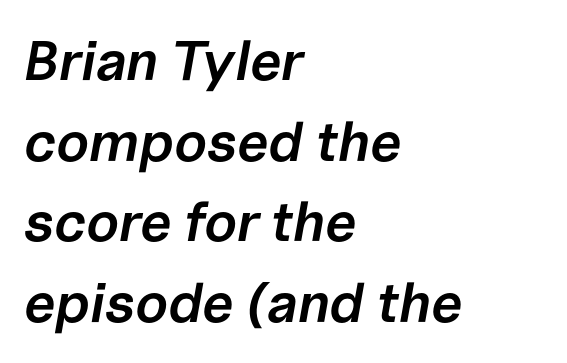
Q: Is the text bold? A: Semi-bold.
Q: Is the text italic (slanted)? A: Yes, it leans right by about 10 degrees.
Q: Is the text underlined? A: No.
Q: How is the paragraph aligned? A: Left-aligned.
Q: Is the spacing between letters normal or unusually wide? A: Normal.
Q: Is the spacing between lines tight, normal or loose? A: Normal.
Q: Width (condensed, normal, or wide)? A: Normal.
Q: Stroke contrast? A: Low.
Q: x-height? A: Medium.
Q: Monospaced? A: No.
